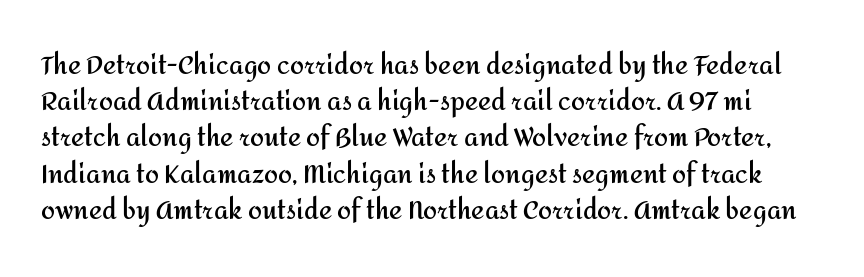
A typesetter would mark this as roman, not italic. Words appear dense and cohesive because spacing is normal. Summary of weight: heavy, a full bold. The gap between lines stays unmarked.
